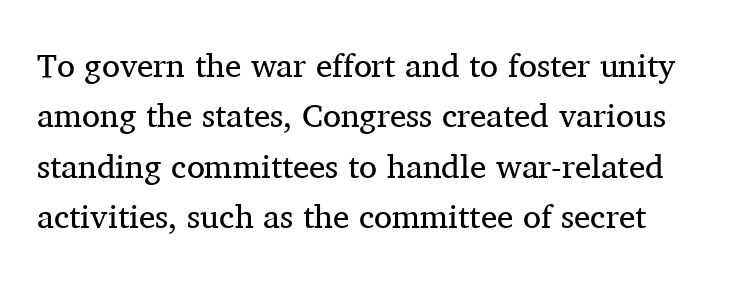
Words float on clear page, feet unadorned. Small tapered or slab feet sit at the stroke ends, so this counts as serif. Think of a printed novel: that variable character pitch is what you see here. In terms of leading, this rendering sits right in the middle. No extra ink here — the face is not bold. Does the lettering tilt? It doesn't — this is upright.
